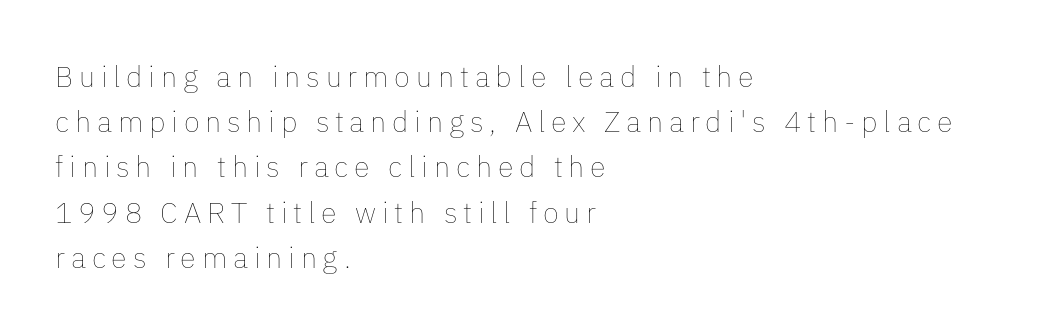
The image shows 29 px thin type, upright; set left-aligned, normal line spacing (1.56x), unusually wide letter spacing (+0.2 em), not underlined; low stroke contrast and a medium x-height.
